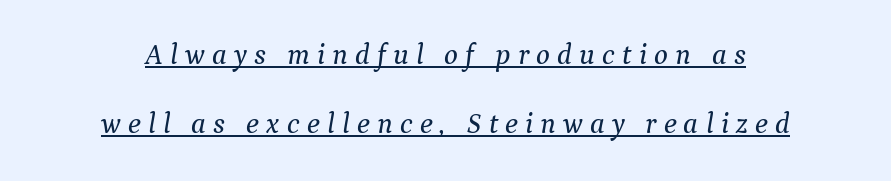
The lines are quadded center. Would a proofreader flag this as italicized? Yes. Varying glyph widths throughout — classic text-font behaviour. Somebody hit Ctrl+U on this one — the words are underlined.
